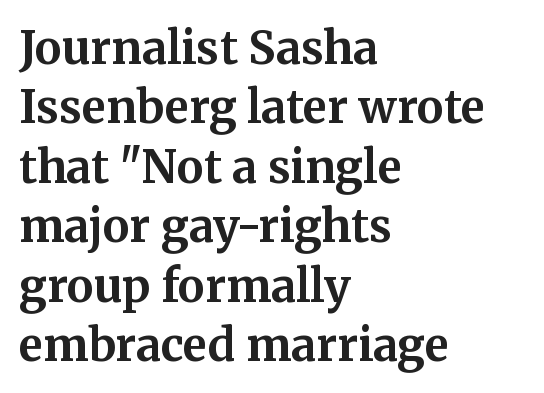
Q: Is the text bold? A: Yes.
Q: Is the text italic (slanted)? A: No, it is upright.
Q: Is the typeface a serif or a sans-serif typeface? A: Serif.
Q: Is the text underlined? A: No.
Q: How is the paragraph aligned? A: Left-aligned.
Q: Is the spacing between letters normal or unusually wide? A: Normal.
Q: Is the spacing between lines tight, normal or loose? A: Normal.
Q: Width (condensed, normal, or wide)? A: Normal.
Q: Stroke contrast? A: Medium.
Q: x-height? A: Medium.
Q: Monospaced? A: No.
